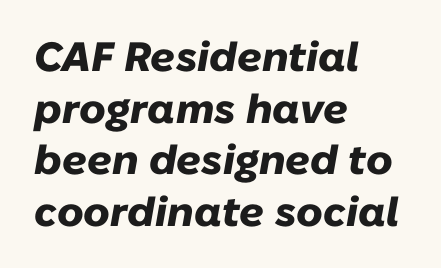
Rendered with sloped, italic letterforms. The zone under the glyphs is completely vacant. How would I describe the line gaps? Plain and ordinary. This sample is left-justified, so line endings fall wherever the words run out. Heavy-handed strokes throughout: this text is bold.
